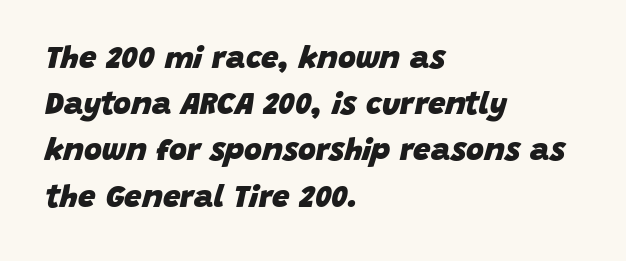
The image shows 31 px heavy type, italic (leaning right); set left-aligned, normal line spacing (1.49x), normal letter spacing, not underlined; low stroke contrast and a large x-height.
